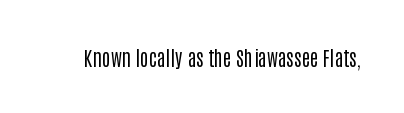
The image shows 20 px text type, upright; set normal letter spacing, not underlined.
